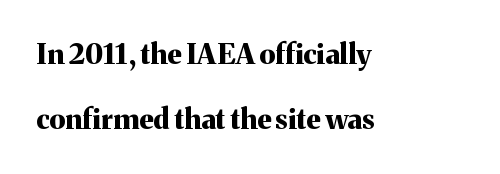
Q: Is the text bold? A: Yes.
Q: Is the text italic (slanted)? A: No, it is upright.
Q: Is the typeface a serif or a sans-serif typeface? A: Serif.
Q: Is the text underlined? A: No.
Q: How is the paragraph aligned? A: Left-aligned.
Q: Is the spacing between letters normal or unusually wide? A: Normal.
Q: Is the spacing between lines tight, normal or loose? A: Loose.
Q: Width (condensed, normal, or wide)? A: Normal.
Q: Stroke contrast? A: Medium.
Q: x-height? A: Medium.
Q: Monospaced? A: No.
